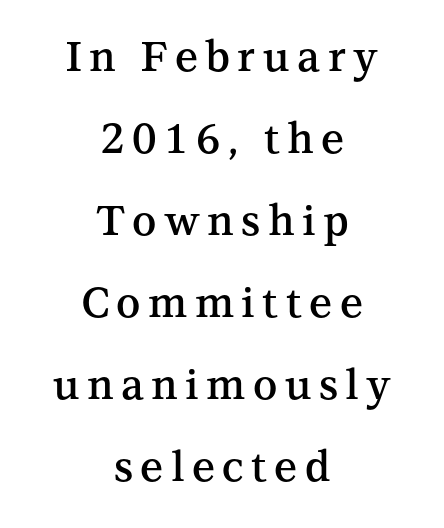
Each letter keeps its own natural width here, so spacing adapts to shape. Casual observation: everything's sitting right in the middle. The letters carry serifs — small finishing strokes at the ends of their stems. Beneath every word, the page is bare. A typesetter would mark this as roman, not italic.
